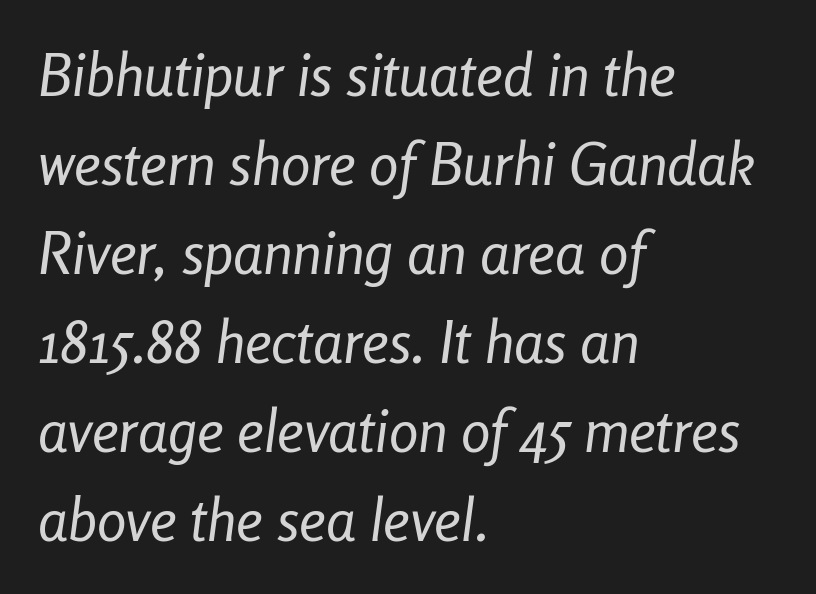
The image shows 59 px regular-weight, condensed type, italic (leaning right); set left-aligned, normal line spacing (1.51x), normal letter spacing, not underlined; low stroke contrast and a medium x-height.
